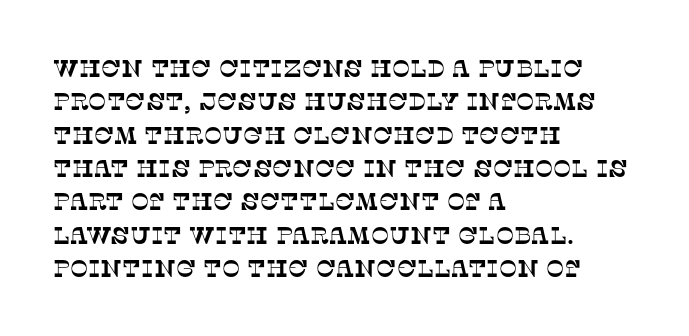
{"underline": "no", "align": "left", "line_spacing": "normal", "line_spacing_ratio": 1.39, "letter_spacing": "normal", "letter_spacing_em": 0.0, "glyph_px": 24}
